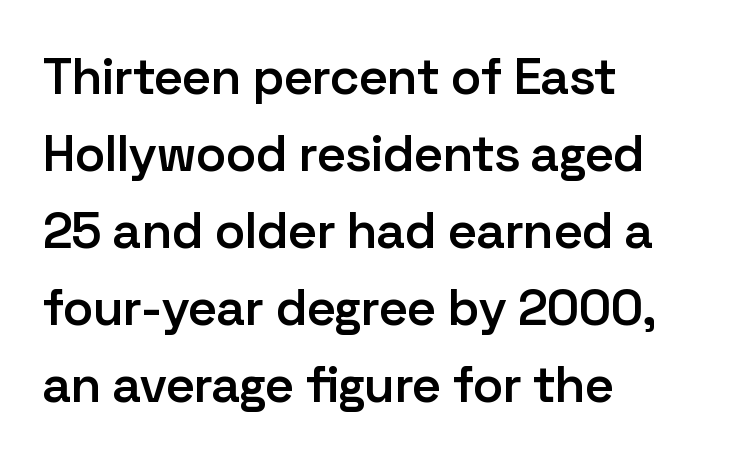
Q: Is the text bold? A: Semi-bold.
Q: Is the text italic (slanted)? A: No, it is upright.
Q: Is the typeface a serif or a sans-serif typeface? A: Sans-serif.
Q: Is the text underlined? A: No.
Q: How is the paragraph aligned? A: Left-aligned.
Q: Is the spacing between letters normal or unusually wide? A: Normal.
Q: Is the spacing between lines tight, normal or loose? A: Normal.
Q: Width (condensed, normal, or wide)? A: Normal.
Q: Stroke contrast? A: Low.
Q: x-height? A: Medium.
Q: Monospaced? A: No.
